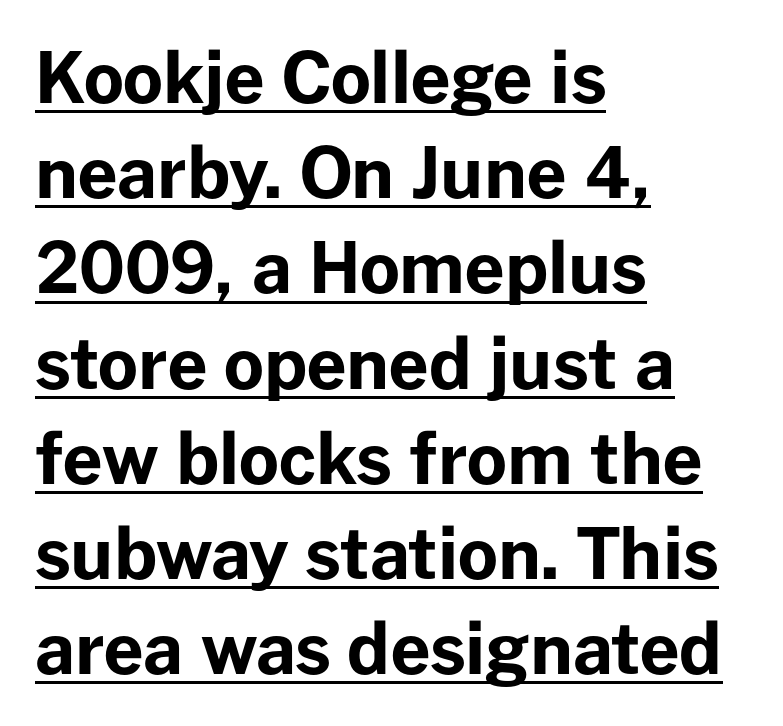
The image shows 70 px bold sans-serif type, upright; set left-aligned, normal line spacing (1.36x), normal letter spacing, underlined; low stroke contrast and a medium x-height.
